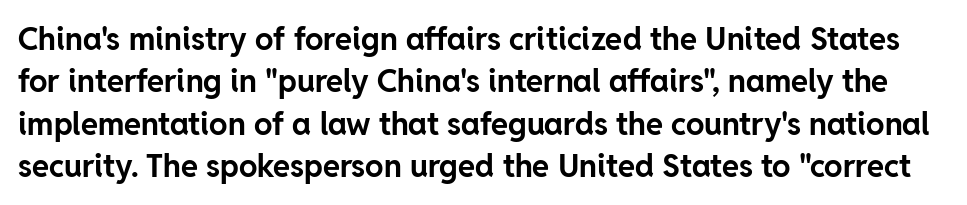
{"serif": "no", "italic": "no", "bold": "yes", "weight": "bold", "width": "normal", "stroke_contrast": "low", "x_height": "medium", "monospaced": "no", "underline": "no", "line_spacing": "normal", "line_spacing_ratio": 1.37, "letter_spacing": "normal", "letter_spacing_em": 0.0, "glyph_px": 31}
